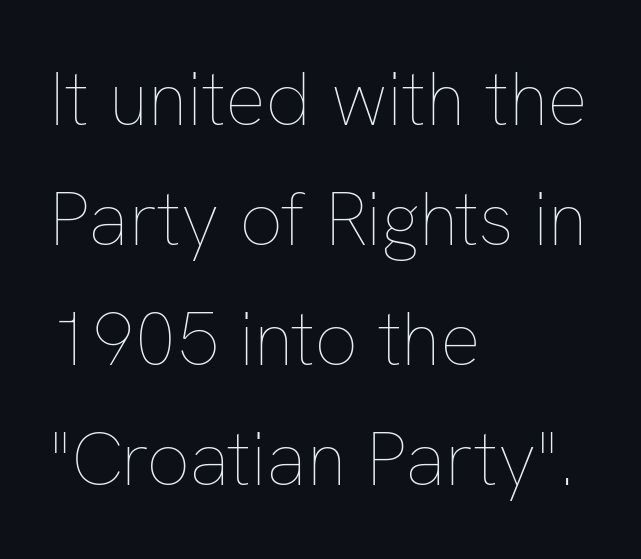
The image shows 76 px thin type, upright; set left-aligned, normal line spacing (1.58x), normal letter spacing, not underlined; low stroke contrast and a medium x-height.
